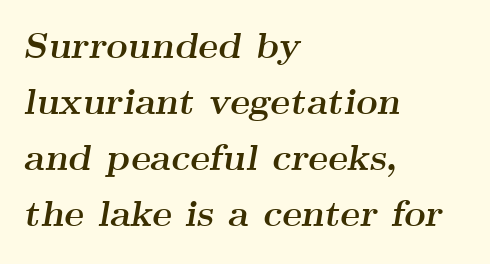
Q: Is the text bold? A: Yes.
Q: Is the text italic (slanted)? A: Yes, it leans right by about 9 degrees.
Q: Is the typeface a serif or a sans-serif typeface? A: Serif.
Q: Is the text underlined? A: No.
Q: How is the paragraph aligned? A: Left-aligned.
Q: Is the spacing between letters normal or unusually wide? A: Normal.
Q: Is the spacing between lines tight, normal or loose? A: Normal.
Q: Width (condensed, normal, or wide)? A: Wide.
Q: Stroke contrast? A: Medium.
Q: x-height? A: Small.
Q: Monospaced? A: No.
